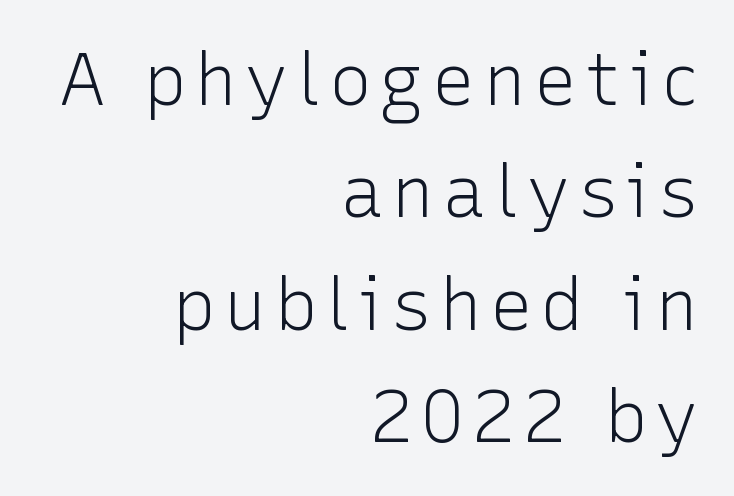
The lines are quadded right. This sample has the flowing, uneven cadence of proportional lettering. Evenly set lines give the paragraph a standard silhouette. In terms of posture, this sample is upright. No chunkiness to these letters — they're not bold.
